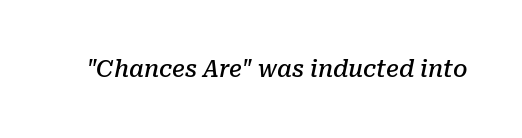
Q: Is the text bold? A: Semi-bold.
Q: Is the text italic (slanted)? A: Yes, it leans right by about 10 degrees.
Q: Is the text underlined? A: No.
Q: Is the spacing between letters normal or unusually wide? A: Normal.
